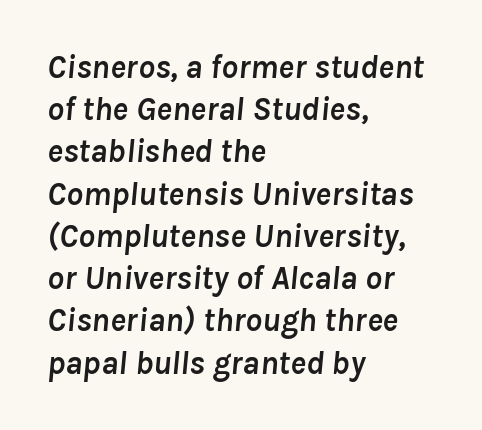
Vertically, the passage feels balanced, rows spaced as you'd expect. Just letters on the line, the space beneath them empty. An italicized treatment has been applied to the whole sample. Strokes here are thick enough to call this a true bold.
